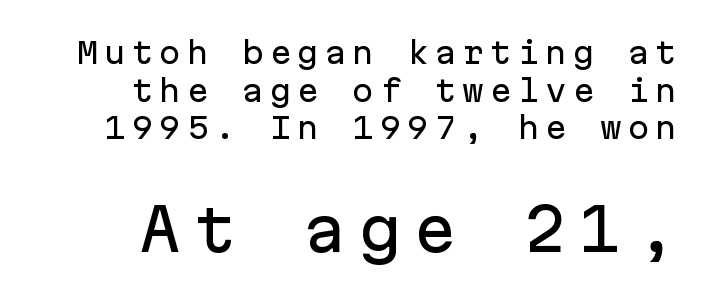
This is the regular roman posture of the typeface. Does extra space separate the letters? Yes, quite a lot of it. The passage shown is not underscored anywhere. Evenly set lines give the paragraph a standard silhouette. One-word summary of the alignment: right. Serifs: no, the terminals of the letterforms are clean.
